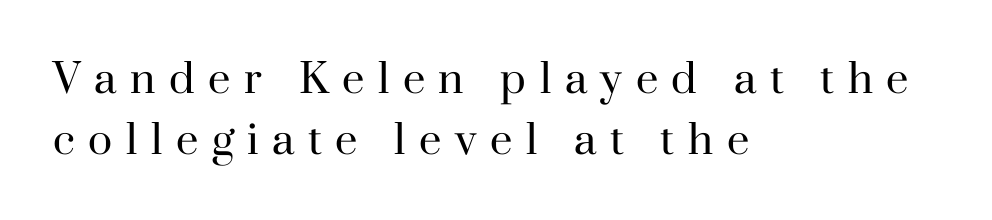
Q: Is the text bold? A: No.
Q: Is the text italic (slanted)? A: No, it is upright.
Q: Is the typeface a serif or a sans-serif typeface? A: Serif.
Q: Is the text underlined? A: No.
Q: How is the paragraph aligned? A: Left-aligned.
Q: Is the spacing between letters normal or unusually wide? A: Unusually wide.
Q: Is the spacing between lines tight, normal or loose? A: Normal.
Q: Width (condensed, normal, or wide)? A: Normal.
Q: Stroke contrast? A: High.
Q: x-height? A: Small.
Q: Monospaced? A: No.
